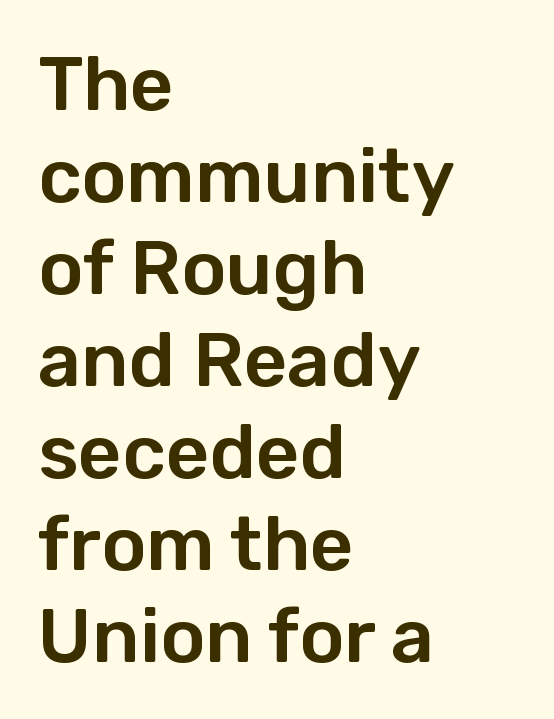
{"serif": "no", "italic": "no", "width": "normal", "stroke_contrast": "low", "x_height": "medium", "monospaced": "no", "underline": "no", "align": "left", "line_spacing_ratio": 1.21, "letter_spacing": "normal", "letter_spacing_em": 0.0, "glyph_px": 76}
